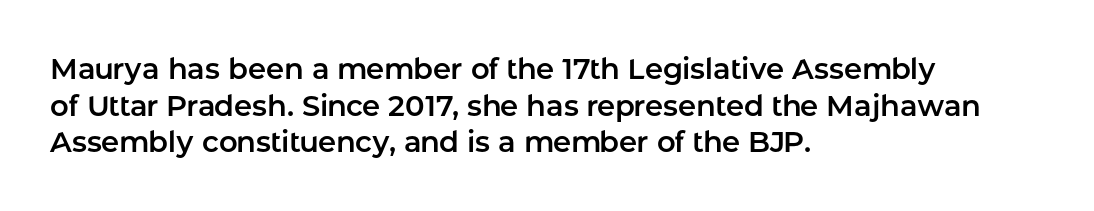
{"serif": "no", "italic": "no", "width": "normal", "stroke_contrast": "low", "x_height": "medium", "monospaced": "no", "underline": "no", "align": "left", "line_spacing": "normal", "line_spacing_ratio": 1.26, "letter_spacing": "normal", "letter_spacing_em": 0.0, "glyph_px": 29}
